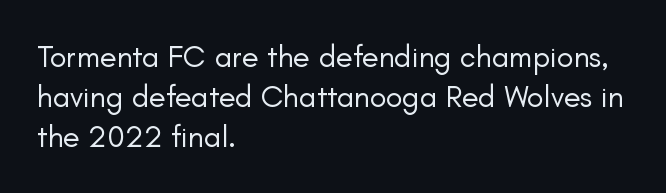
The image shows 31 px regular-weight sans-serif type, upright; set left-aligned, normal line spacing (1.29x), normal letter spacing, not underlined; low stroke contrast and a small x-height.
